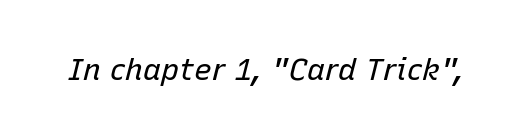
{"italic": "yes", "lean": "right", "slant_degrees": 15, "bold": "no", "weight": "regular", "width": "normal", "stroke_contrast": "low", "x_height": "medium", "monospaced": "no", "underline": "no", "letter_spacing": "normal", "letter_spacing_em": 0.0, "glyph_px": 30}
